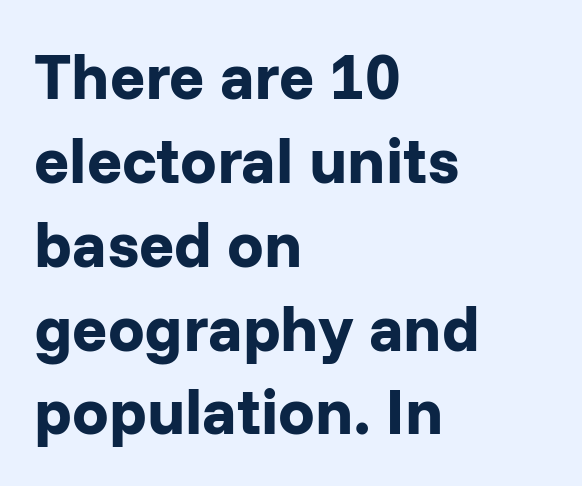
{"serif": "no", "italic": "no", "bold": "yes", "weight": "bold", "width": "normal", "stroke_contrast": "low", "x_height": "medium", "monospaced": "no", "underline": "no", "align": "left", "line_spacing": "normal", "line_spacing_ratio": 1.29, "letter_spacing": "normal", "letter_spacing_em": 0.0, "glyph_px": 65}
